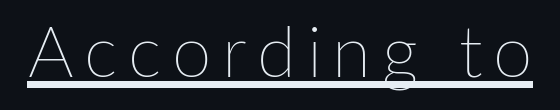
The image shows 71 px thin type, upright; set underlined; low stroke contrast and a medium x-height.
